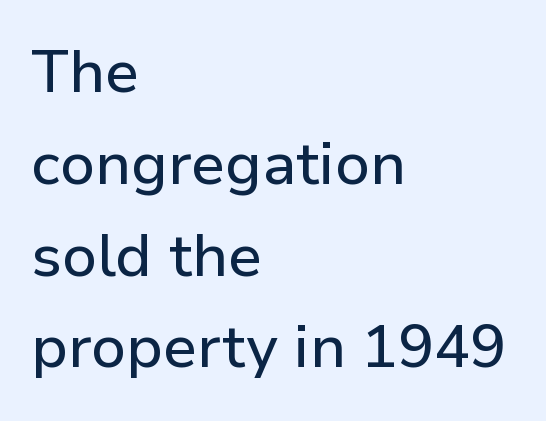
The image shows 60 px sans-serif type, upright; set left-aligned, normal line spacing (1.53x), normal letter spacing, not underlined; low stroke contrast and a medium x-height.
